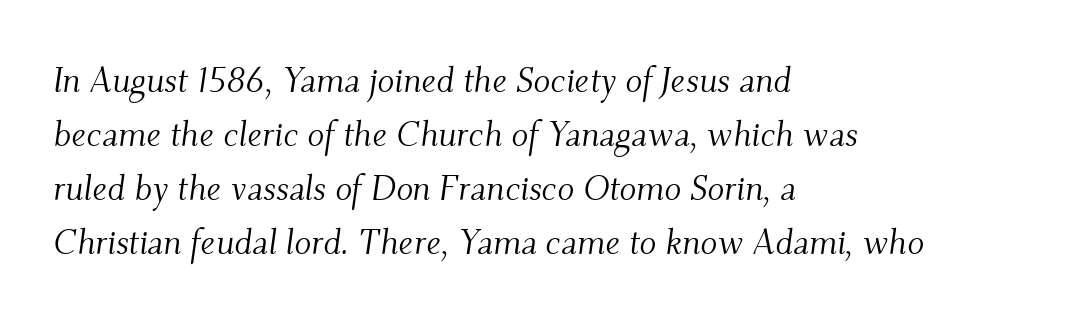
{"serif": "yes", "italic": "yes", "lean": "right", "slant_degrees": 9, "bold": "no", "weight": "light", "width": "normal", "stroke_contrast": "medium", "x_height": "small", "monospaced": "no", "underline": "no", "align": "left", "line_spacing": "normal", "line_spacing_ratio": 1.54, "letter_spacing": "normal", "letter_spacing_em": 0.0, "glyph_px": 35}
